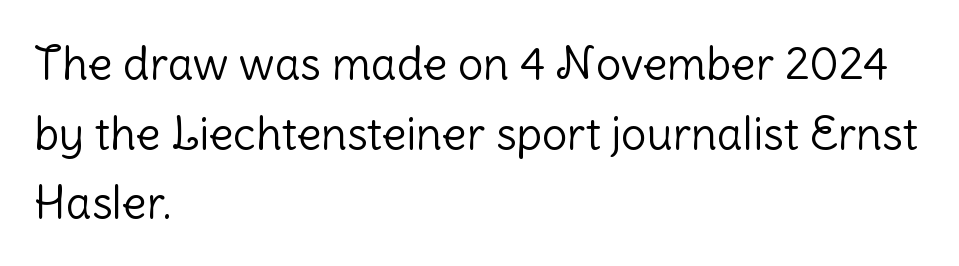
Q: Is the text bold? A: No.
Q: Is the text italic (slanted)? A: No, it is upright.
Q: Is the typeface a serif or a sans-serif typeface? A: Sans-serif.
Q: Is the text underlined? A: No.
Q: How is the paragraph aligned? A: Left-aligned.
Q: Is the spacing between letters normal or unusually wide? A: Normal.
Q: Is the spacing between lines tight, normal or loose? A: Normal.
Q: Width (condensed, normal, or wide)? A: Normal.
Q: Stroke contrast? A: Low.
Q: x-height? A: Medium.
Q: Monospaced? A: No.
